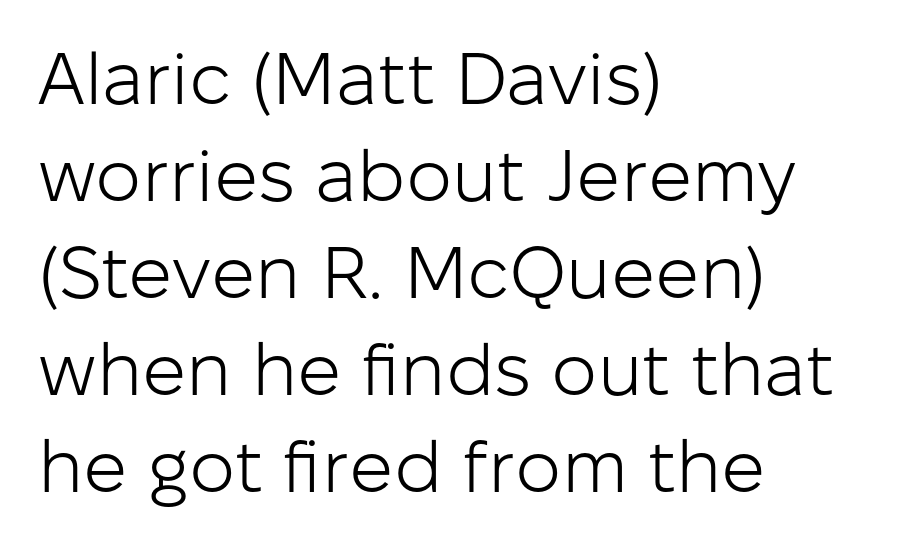
{"serif": "no", "italic": "no", "bold": "no", "weight": "light", "width": "normal", "stroke_contrast": "low", "x_height": "medium", "monospaced": "no", "underline": "no", "align": "left", "line_spacing": "normal", "line_spacing_ratio": 1.33, "letter_spacing": "normal", "letter_spacing_em": 0.0, "glyph_px": 73}
